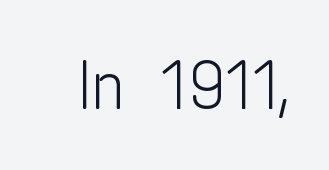
{"serif": "no", "italic": "no", "bold": "no", "weight": "light", "width": "condensed", "stroke_contrast": "low", "x_height": "medium", "monospaced": "no", "underline": "no", "letter_spacing": "normal", "letter_spacing_em": 0.0, "glyph_px": 70}
